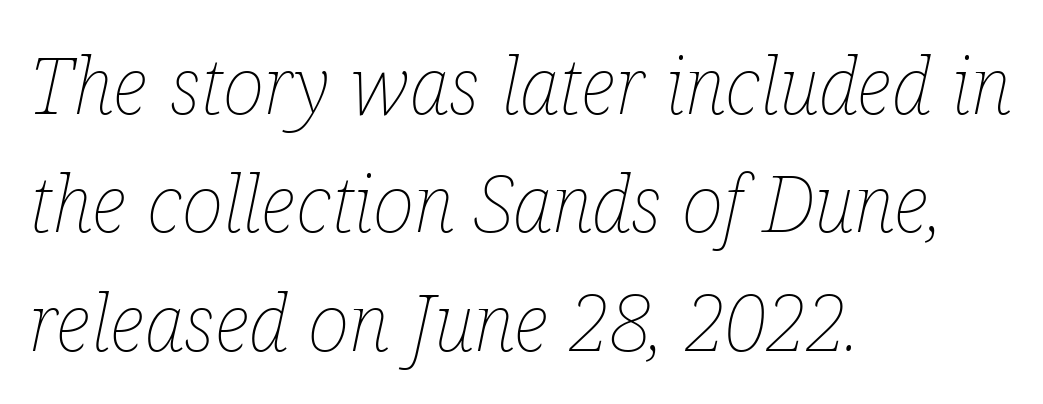
Note the varied advance widths — an 'i' is clearly narrower than an 'm'. Has an underline been added? It has not. These glyphs show unthickened strokes, regular width or finer. Is the type slanted? Yes — the strokes lean at a clear angle. Alignment: flush left. These lines sit exactly where default settings would place them.
